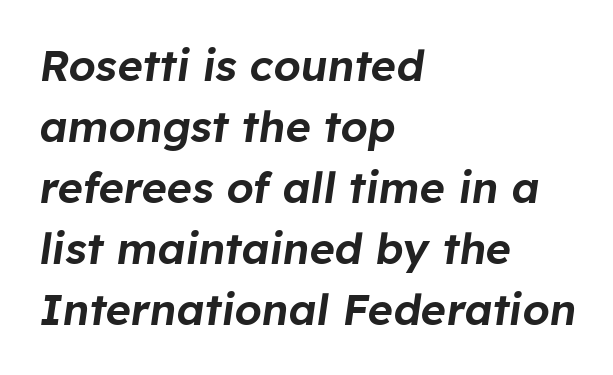
The lettering tilts uniformly, giving the passage an italic look. The paragraph has a hard left edge and a soft right edge. This sample has the flowing, uneven cadence of proportional lettering. Baseline-to-baseline distance is the conventional proportion of letter height.
